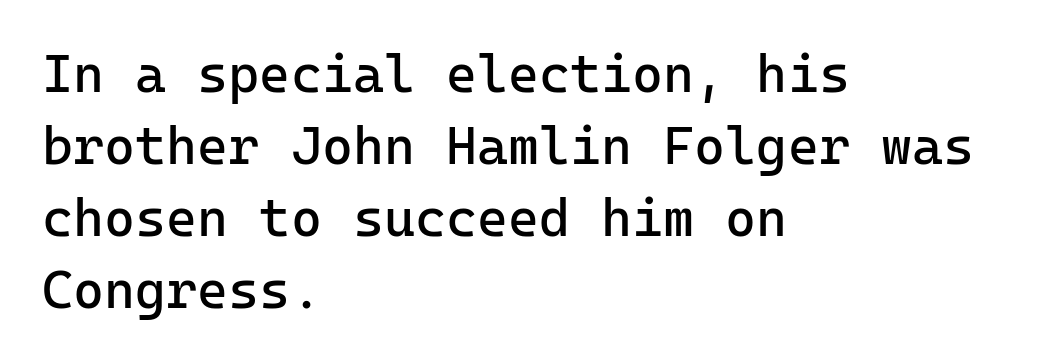
{"serif": "no", "italic": "no", "bold": "no", "weight": "regular", "width": "normal", "stroke_contrast": "low", "x_height": "medium", "monospaced": "yes", "underline": "no", "align": "left", "line_spacing": "normal", "line_spacing_ratio": 1.36, "letter_spacing": "normal", "letter_spacing_em": 0.0, "glyph_px": 53}
